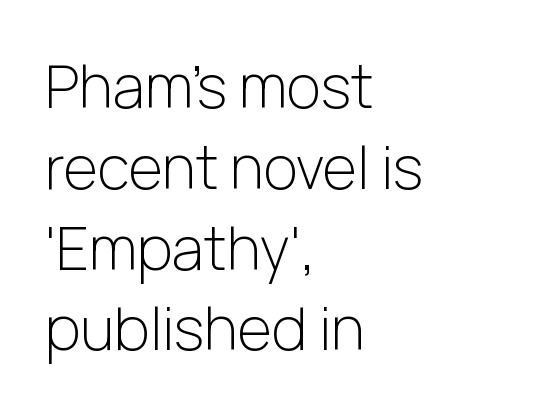
Q: Is the text bold? A: No.
Q: Is the text italic (slanted)? A: No, it is upright.
Q: Is the typeface a serif or a sans-serif typeface? A: Sans-serif.
Q: Is the text underlined? A: No.
Q: How is the paragraph aligned? A: Left-aligned.
Q: Is the spacing between letters normal or unusually wide? A: Normal.
Q: Is the spacing between lines tight, normal or loose? A: Normal.
Q: Width (condensed, normal, or wide)? A: Normal.
Q: Stroke contrast? A: Low.
Q: x-height? A: Medium.
Q: Monospaced? A: No.
